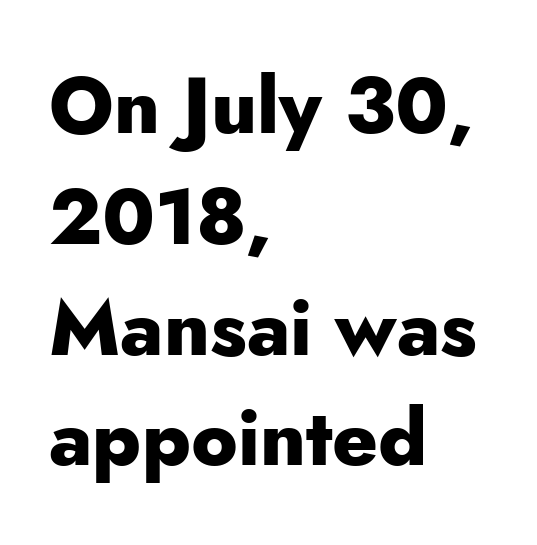
{"serif": "no", "italic": "no", "bold": "yes", "weight": "heavy", "width": "normal", "stroke_contrast": "low", "x_height": "small", "monospaced": "no", "underline": "no", "align": "left", "line_spacing": "normal", "line_spacing_ratio": 1.42, "letter_spacing": "normal", "letter_spacing_em": 0.0, "glyph_px": 78}
